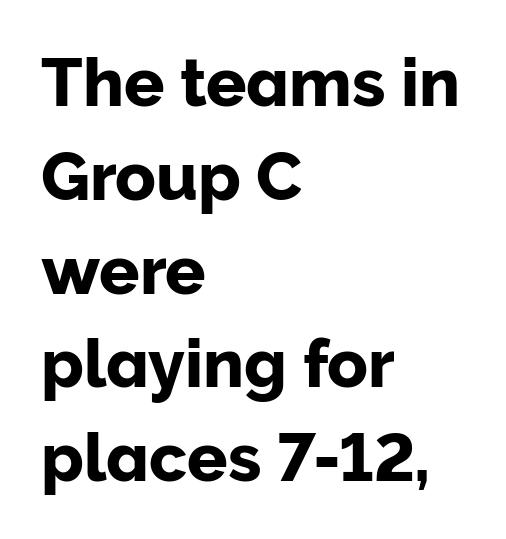
Q: Is the text italic (slanted)? A: No, it is upright.
Q: Is the typeface a serif or a sans-serif typeface? A: Sans-serif.
Q: Is the text underlined? A: No.
Q: How is the paragraph aligned? A: Left-aligned.
Q: Is the spacing between letters normal or unusually wide? A: Normal.
Q: Is the spacing between lines tight, normal or loose? A: Normal.
Q: Width (condensed, normal, or wide)? A: Normal.
Q: Stroke contrast? A: Low.
Q: x-height? A: Medium.
Q: Monospaced? A: No.
